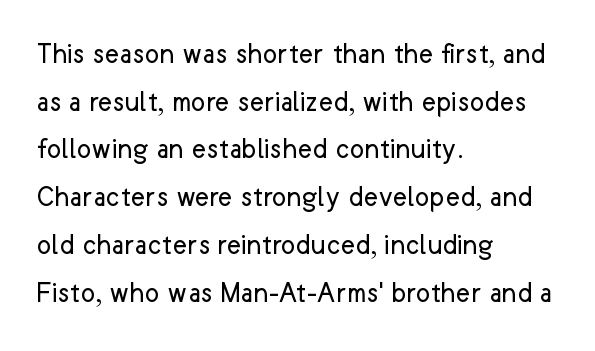
Q: Is the text bold? A: No.
Q: Is the text italic (slanted)? A: No, it is upright.
Q: Is the typeface a serif or a sans-serif typeface? A: Sans-serif.
Q: Is the text underlined? A: No.
Q: How is the paragraph aligned? A: Left-aligned.
Q: Is the spacing between letters normal or unusually wide? A: Normal.
Q: Is the spacing between lines tight, normal or loose? A: Normal.
Q: Width (condensed, normal, or wide)? A: Normal.
Q: Stroke contrast? A: Low.
Q: x-height? A: Medium.
Q: Monospaced? A: No.
